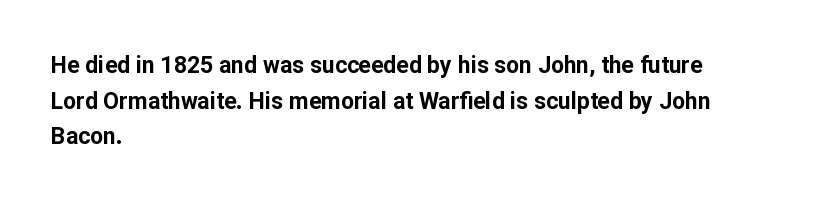
{"italic": "no", "bold": "yes", "underline": "no", "align": "left", "line_spacing": "normal", "line_spacing_ratio": 1.55, "letter_spacing": "normal", "letter_spacing_em": 0.0, "glyph_px": 23}
